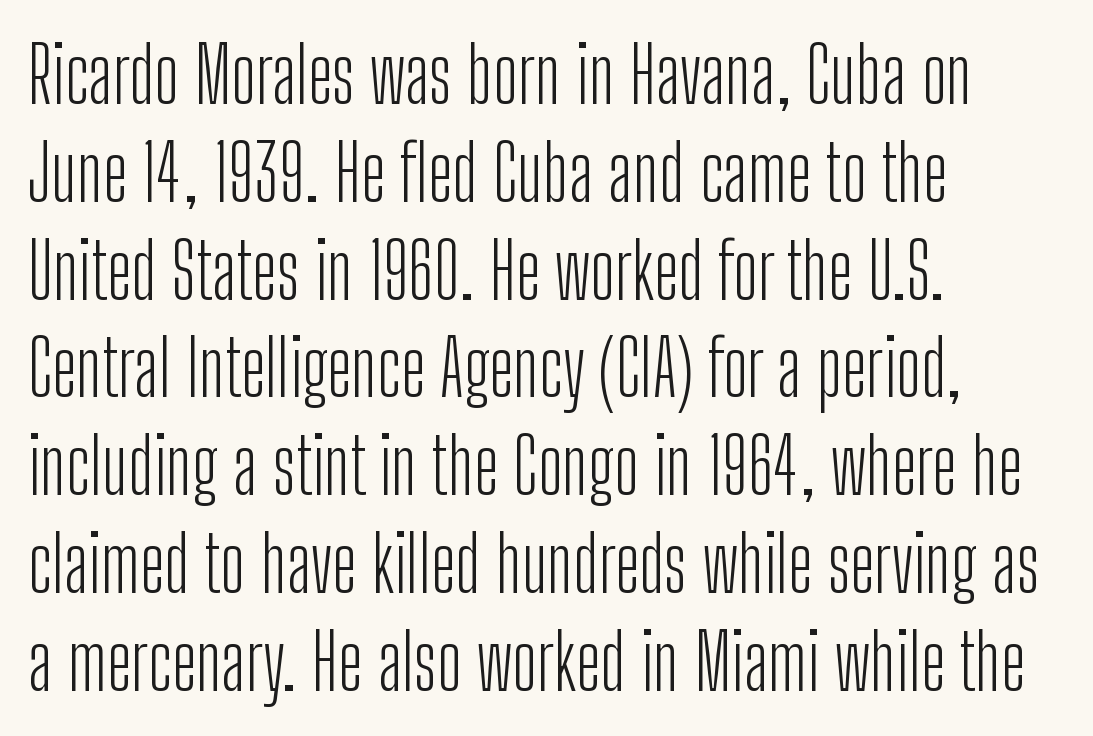
Plain, unruled lines of type. Leading: standard. No letter is thick-stroked: the sample isn't bold. The ragged edge is on the right, which tells us the setting is flush left.
